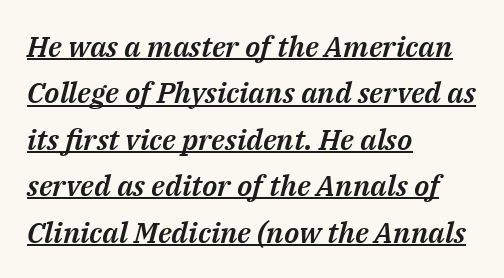
{"italic": "yes", "lean": "right", "slant_degrees": 14, "width": "normal", "stroke_contrast": "medium", "x_height": "medium", "monospaced": "no", "underline": "yes", "align": "left", "line_spacing": "normal", "line_spacing_ratio": 1.6, "letter_spacing": "normal", "letter_spacing_em": 0.0, "glyph_px": 29}
